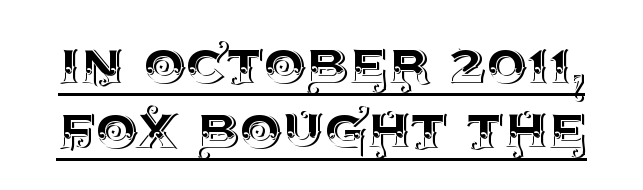
The image shows 67 px text type, upright; set tight line spacing (0.97x), normal letter spacing, underlined; a large x-height.
